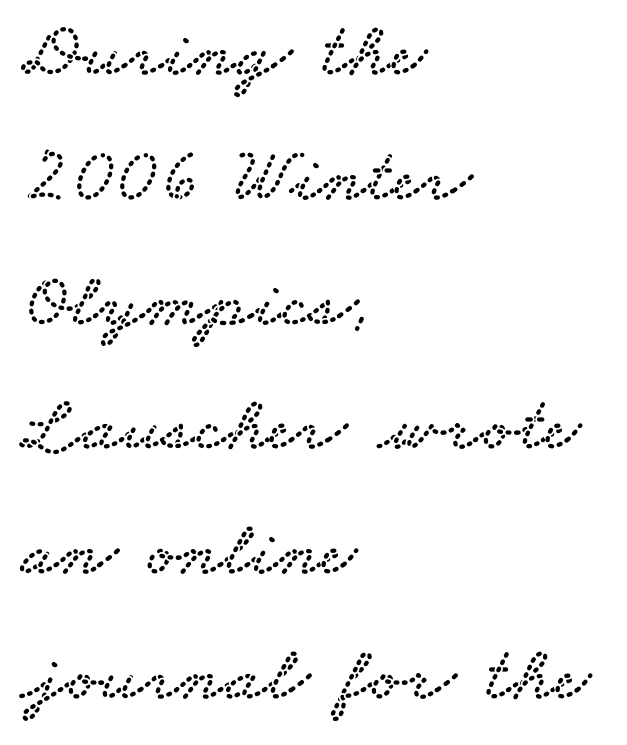
Q: Is the typeface a serif or a sans-serif typeface? A: Serif.
Q: Is the text underlined? A: No.
Q: How is the paragraph aligned? A: Left-aligned.
Q: Is the spacing between letters normal or unusually wide? A: Normal.
Q: Is the spacing between lines tight, normal or loose? A: Normal.
Q: Width (condensed, normal, or wide)? A: Wide.
Q: Stroke contrast? A: Low.
Q: x-height? A: Small.
Q: Monospaced? A: No.
